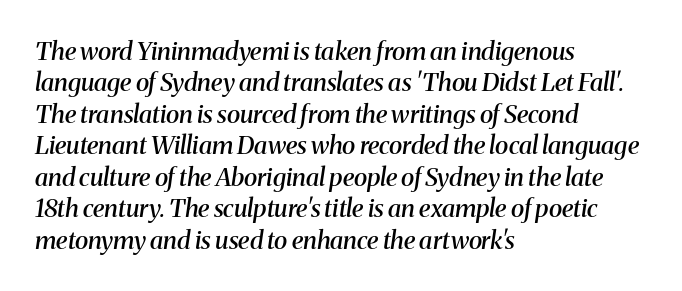
These lines keep a tight, regular rhythm from letter to letter. Glance below the letters and you will spot only blank space. The passage shown is semibold, sitting just below true bold. The text carries the slant typical of an italic or oblique font. The lines are quadded left.
